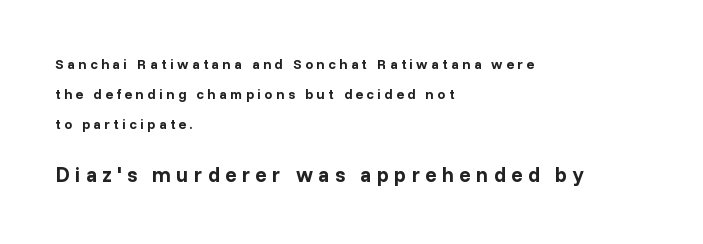
In terms of leading, this rendering errs on the spacious side. Italic: no, the glyphs are upright roman. A typesetter would call this heavily tracked-out type. The space beneath each line is pristine and unruled. Visually, the bottom section dominates because its glyphs are scaled up. A student would call this left alignment; a typographer would say flush left, rag right.
